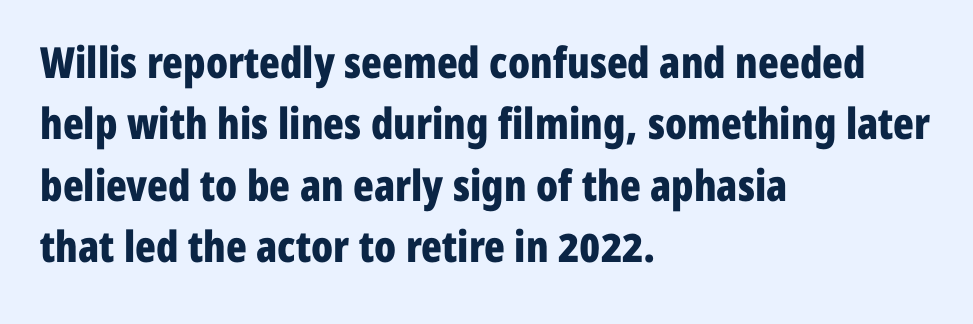
{"serif": "no", "italic": "no", "bold": "yes", "weight": "bold", "width": "condensed", "stroke_contrast": "low", "x_height": "medium", "monospaced": "no", "underline": "no", "align": "left", "line_spacing": "normal", "line_spacing_ratio": 1.43, "letter_spacing": "normal", "letter_spacing_em": 0.0, "glyph_px": 43}
